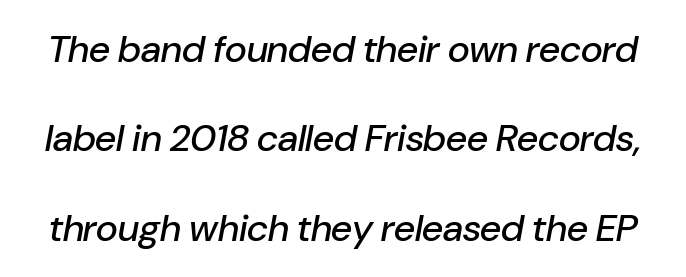
This block would shrink considerably if given ordinary leading; it's expanded now. The baseline area is clear. Varying glyph widths throughout — classic text-font behaviour. The passage shown leans; its letterforms are oblique.
